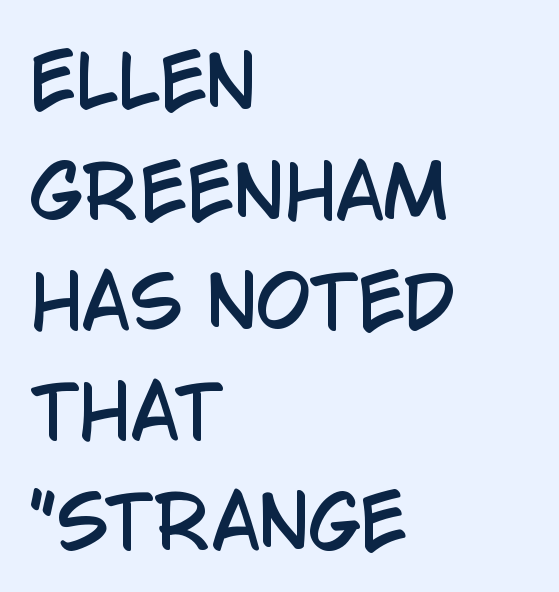
Q: Is the text italic (slanted)? A: No, it is upright.
Q: Is the typeface a serif or a sans-serif typeface? A: Sans-serif.
Q: Is the text underlined? A: No.
Q: How is the paragraph aligned? A: Left-aligned.
Q: Is the spacing between letters normal or unusually wide? A: Normal.
Q: Is the spacing between lines tight, normal or loose? A: Normal.
Q: Width (condensed, normal, or wide)? A: Condensed.
Q: Stroke contrast? A: Low.
Q: x-height? A: Large.
Q: Monospaced? A: No.
